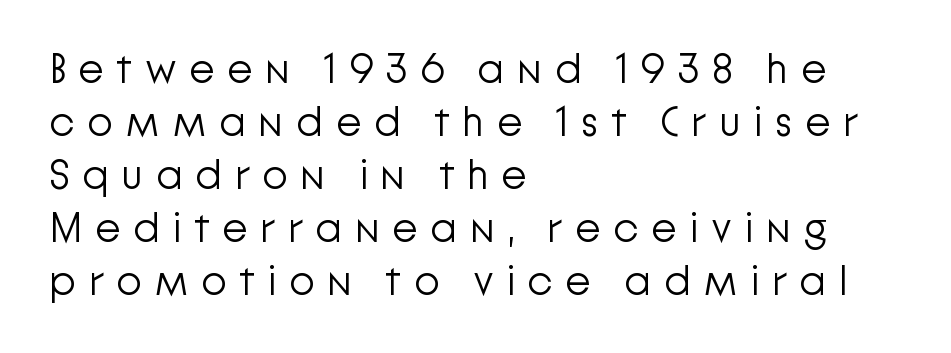
Nope, no serifs anywhere on these letters. How would I describe the line gaps? Plain and ordinary. Typeset ragged right — the left edge is the straight one. Each row of text sits above clean, open space. The lettering stays uniformly vertical, giving the passage a roman look.
